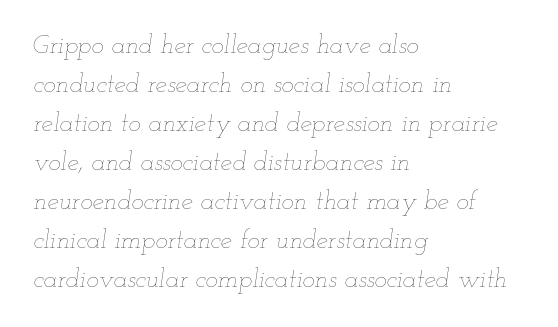
Q: Is the text bold? A: No.
Q: Is the text italic (slanted)? A: Yes, it leans right by about 12 degrees.
Q: Is the text underlined? A: No.
Q: How is the paragraph aligned? A: Left-aligned.
Q: Is the spacing between letters normal or unusually wide? A: Normal.
Q: Is the spacing between lines tight, normal or loose? A: Normal.
